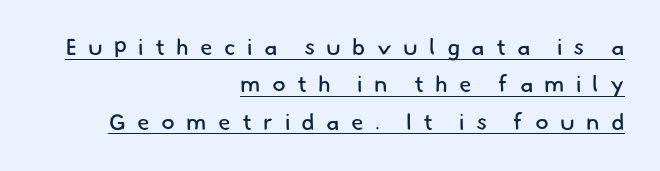
Q: Is the text bold? A: No.
Q: Is the text underlined? A: Yes.
Q: How is the paragraph aligned? A: Right-aligned.
Q: Is the spacing between letters normal or unusually wide? A: Unusually wide.
Q: Is the spacing between lines tight, normal or loose? A: Normal.
